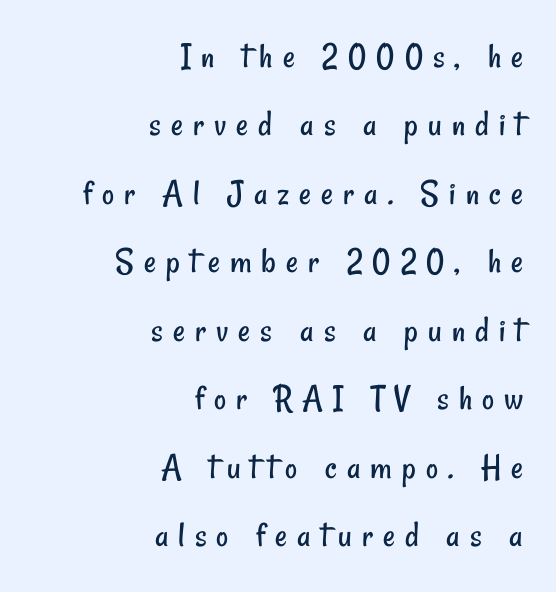
{"serif": "no", "bold": "no", "weight": "regular", "width": "condensed", "stroke_contrast": "low", "x_height": "small", "monospaced": "no", "underline": "no", "align": "right", "line_spacing_ratio": 1.85, "letter_spacing": "wide", "letter_spacing_em": 0.27, "glyph_px": 37}
